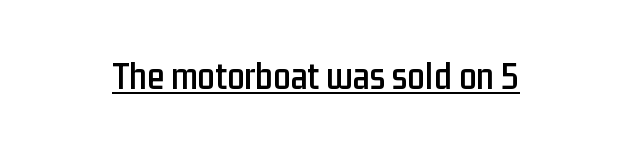
Q: Is the text italic (slanted)? A: No, it is upright.
Q: Is the typeface a serif or a sans-serif typeface? A: Sans-serif.
Q: Is the text underlined? A: Yes.
Q: Is the spacing between letters normal or unusually wide? A: Normal.
Q: Width (condensed, normal, or wide)? A: Condensed.
Q: Stroke contrast? A: Low.
Q: x-height? A: Medium.
Q: Monospaced? A: No.
